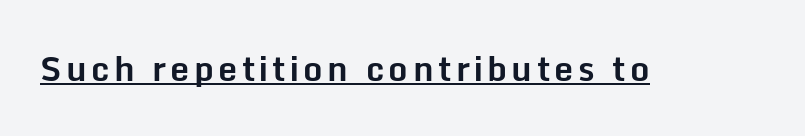
The image shows 34 px bold sans-serif type, upright; set underlined; low stroke contrast and a medium x-height.
